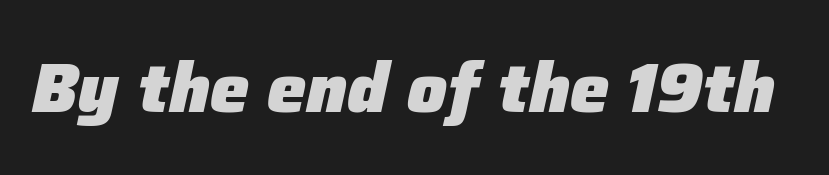
How heavy is the stroke? Heavy — this is a bold. The area under the type is left untouched. This sample has the flowing, uneven cadence of proportional lettering. In terms of posture, this sample is oblique. There is no visible air inserted between adjacent glyphs.
